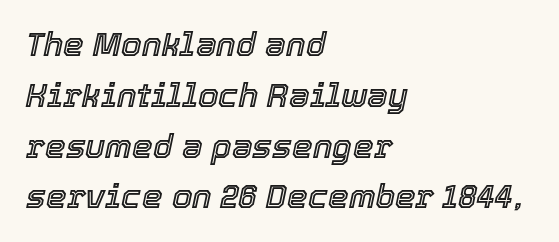
Q: Is the text italic (slanted)? A: Yes, it leans right by about 12 degrees.
Q: Is the text underlined? A: No.
Q: How is the paragraph aligned? A: Left-aligned.
Q: Is the spacing between letters normal or unusually wide? A: Normal.
Q: Is the spacing between lines tight, normal or loose? A: Normal.
Q: Width (condensed, normal, or wide)? A: Normal.
Q: x-height? A: Medium.
Q: Monospaced? A: No.
